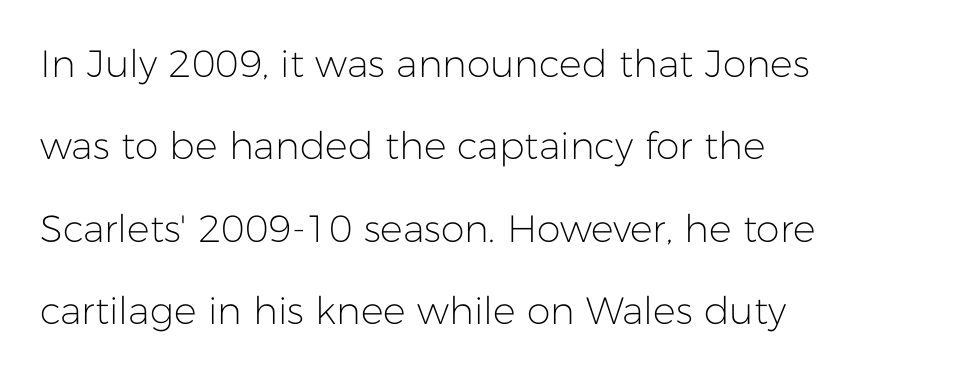
Q: Is the text bold? A: No.
Q: Is the text italic (slanted)? A: No, it is upright.
Q: Is the typeface a serif or a sans-serif typeface? A: Sans-serif.
Q: Is the text underlined? A: No.
Q: How is the paragraph aligned? A: Left-aligned.
Q: Is the spacing between letters normal or unusually wide? A: Normal.
Q: Is the spacing between lines tight, normal or loose? A: Loose.
Q: Width (condensed, normal, or wide)? A: Normal.
Q: Stroke contrast? A: Low.
Q: x-height? A: Medium.
Q: Monospaced? A: No.
